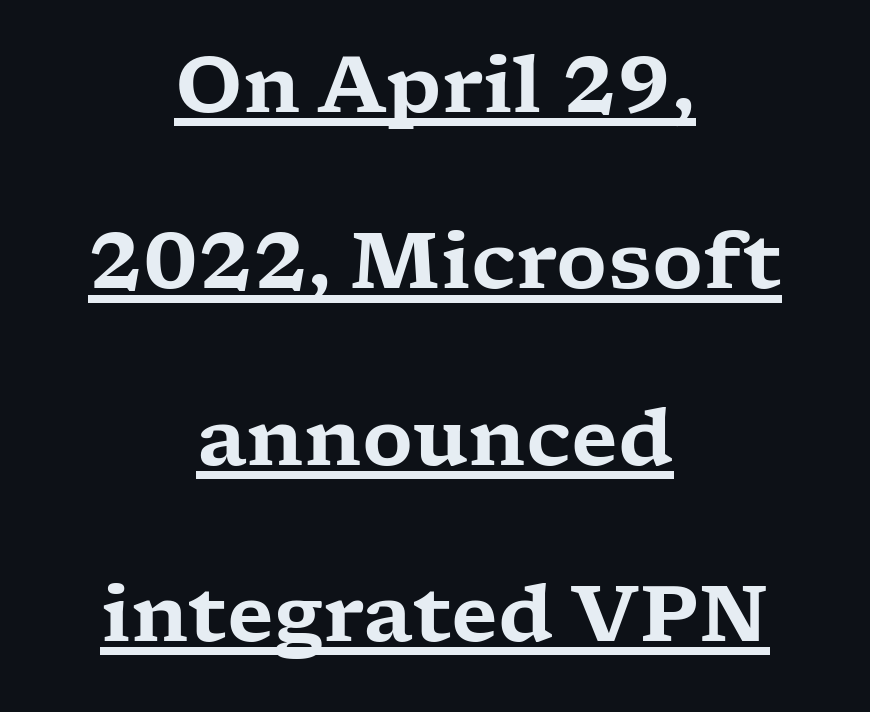
Q: Is the text italic (slanted)? A: No, it is upright.
Q: Is the typeface a serif or a sans-serif typeface? A: Serif.
Q: Is the text underlined? A: Yes.
Q: How is the paragraph aligned? A: Centered.
Q: Is the spacing between letters normal or unusually wide? A: Normal.
Q: Is the spacing between lines tight, normal or loose? A: Loose.
Q: Width (condensed, normal, or wide)? A: Wide.
Q: Stroke contrast? A: Low.
Q: x-height? A: Medium.
Q: Monospaced? A: No.
